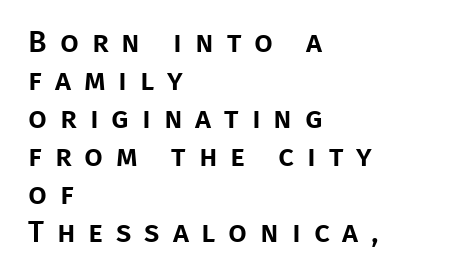
Q: Is the text italic (slanted)? A: No, it is upright.
Q: Is the typeface a serif or a sans-serif typeface? A: Sans-serif.
Q: Is the text underlined? A: No.
Q: How is the paragraph aligned? A: Left-aligned.
Q: Is the spacing between letters normal or unusually wide? A: Unusually wide.
Q: Is the spacing between lines tight, normal or loose? A: Normal.
Q: Width (condensed, normal, or wide)? A: Normal.
Q: Stroke contrast? A: Low.
Q: x-height? A: Large.
Q: Monospaced? A: No.
